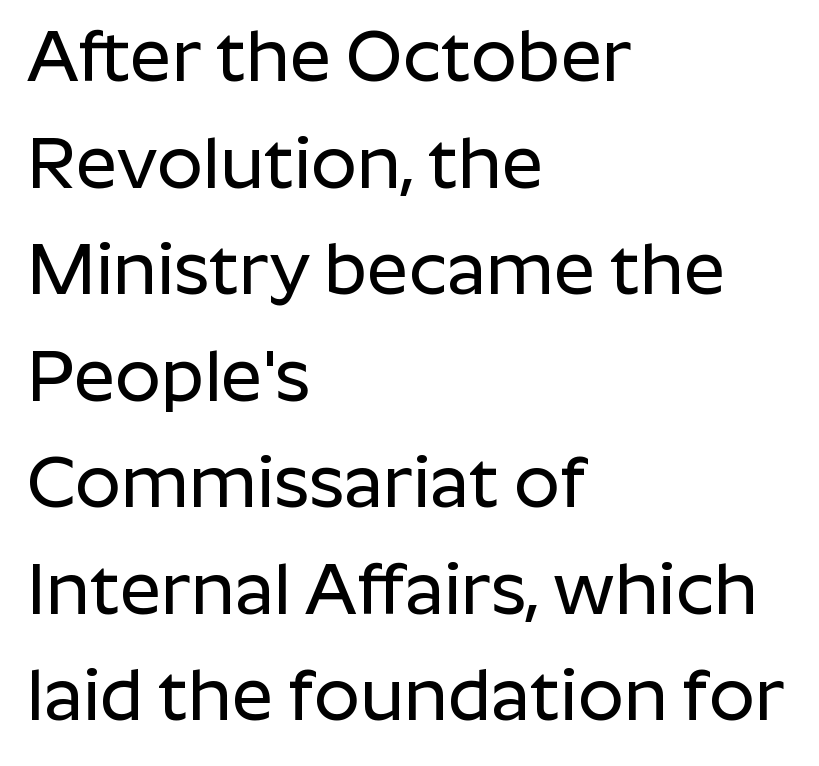
Q: Is the text italic (slanted)? A: No, it is upright.
Q: Is the typeface a serif or a sans-serif typeface? A: Sans-serif.
Q: Is the text underlined? A: No.
Q: How is the paragraph aligned? A: Left-aligned.
Q: Is the spacing between letters normal or unusually wide? A: Normal.
Q: Is the spacing between lines tight, normal or loose? A: Normal.
Q: Width (condensed, normal, or wide)? A: Normal.
Q: Stroke contrast? A: Low.
Q: x-height? A: Medium.
Q: Monospaced? A: No.
